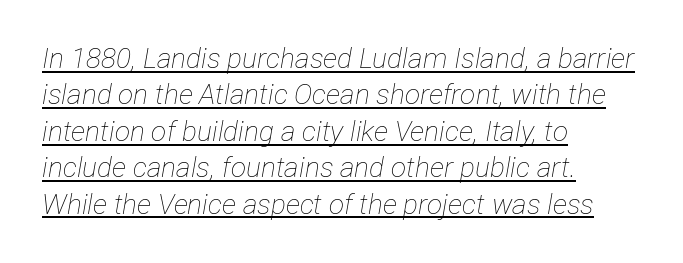
Q: Is the text bold? A: No.
Q: Is the text italic (slanted)? A: Yes, it leans right by about 12 degrees.
Q: Is the text underlined? A: Yes.
Q: How is the paragraph aligned? A: Left-aligned.
Q: Is the spacing between letters normal or unusually wide? A: Normal.
Q: Is the spacing between lines tight, normal or loose? A: Normal.
Q: Width (condensed, normal, or wide)? A: Condensed.
Q: Stroke contrast? A: Low.
Q: x-height? A: Medium.
Q: Monospaced? A: No.
